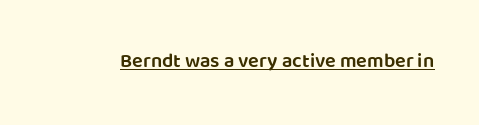
{"italic": "no", "bold": "semi", "underline": "yes", "letter_spacing": "normal", "letter_spacing_em": 0.0, "glyph_px": 20}
